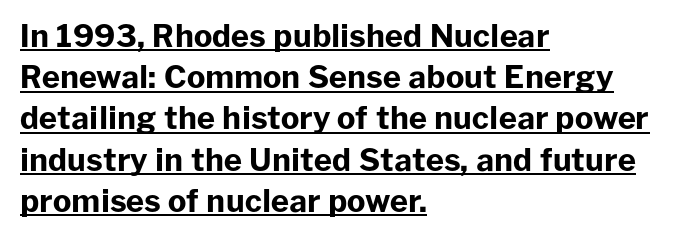
Q: Is the text bold? A: Yes.
Q: Is the text italic (slanted)? A: No, it is upright.
Q: Is the typeface a serif or a sans-serif typeface? A: Sans-serif.
Q: Is the text underlined? A: Yes.
Q: How is the paragraph aligned? A: Left-aligned.
Q: Is the spacing between letters normal or unusually wide? A: Normal.
Q: Is the spacing between lines tight, normal or loose? A: Normal.
Q: Width (condensed, normal, or wide)? A: Normal.
Q: Stroke contrast? A: Low.
Q: x-height? A: Medium.
Q: Monospaced? A: No.
